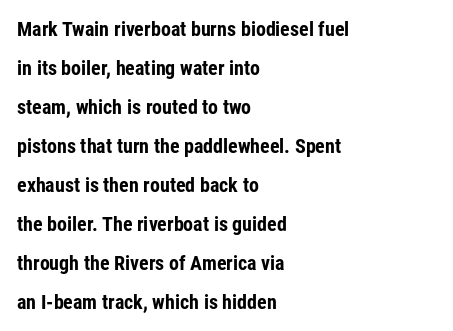
The image shows 20 px bold type, upright; set left-aligned, loose line spacing (1.95x), normal letter spacing, not underlined.
